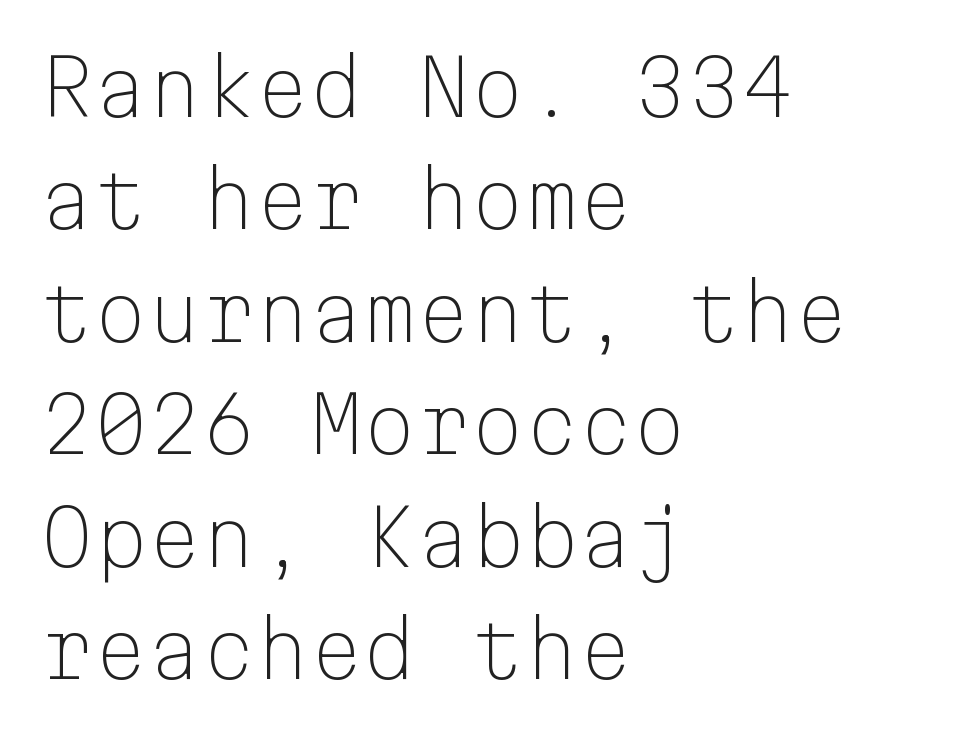
Q: Is the text bold? A: No.
Q: Is the text italic (slanted)? A: No, it is upright.
Q: Is the typeface a serif or a sans-serif typeface? A: Sans-serif.
Q: Is the text underlined? A: No.
Q: How is the paragraph aligned? A: Left-aligned.
Q: Is the spacing between letters normal or unusually wide? A: Normal.
Q: Is the spacing between lines tight, normal or loose? A: Normal.
Q: Width (condensed, normal, or wide)? A: Normal.
Q: Stroke contrast? A: Low.
Q: x-height? A: Medium.
Q: Monospaced? A: Yes.
